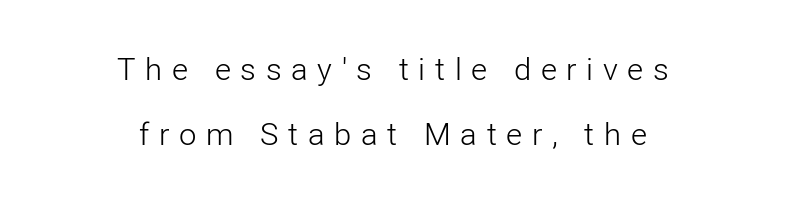
{"serif": "no", "italic": "no", "bold": "no", "weight": "light", "width": "normal", "stroke_contrast": "low", "x_height": "medium", "monospaced": "no", "underline": "no", "align": "center", "line_spacing": "loose", "line_spacing_ratio": 2.1, "letter_spacing": "wide", "letter_spacing_em": 0.31, "glyph_px": 31}
